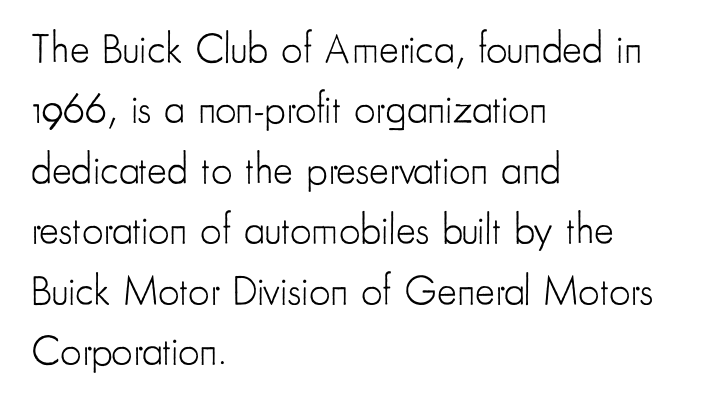
{"serif": "no", "italic": "no", "bold": "no", "weight": "light", "width": "condensed", "stroke_contrast": "low", "x_height": "small", "monospaced": "no", "underline": "no", "align": "left", "line_spacing": "normal", "line_spacing_ratio": 1.44, "letter_spacing": "normal", "letter_spacing_em": 0.0, "glyph_px": 42}
